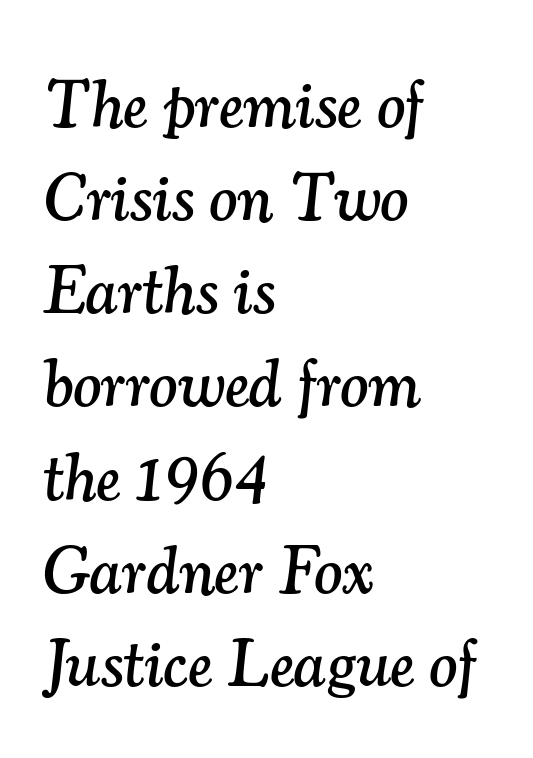
{"serif": "yes", "italic": "yes", "lean": "right", "slant_degrees": 7, "width": "normal", "stroke_contrast": "medium", "x_height": "small", "monospaced": "no", "underline": "no", "align": "left", "line_spacing": "normal", "line_spacing_ratio": 1.39, "letter_spacing": "normal", "letter_spacing_em": 0.0, "glyph_px": 67}
